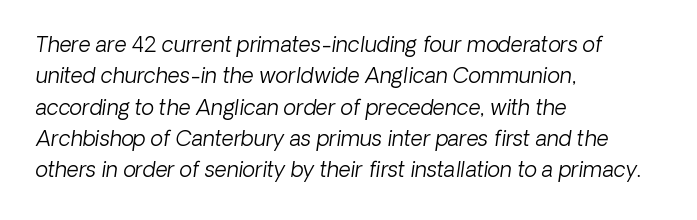
Q: Is the text bold? A: No.
Q: Is the text underlined? A: No.
Q: How is the paragraph aligned? A: Left-aligned.
Q: Is the spacing between letters normal or unusually wide? A: Normal.
Q: Is the spacing between lines tight, normal or loose? A: Normal.
